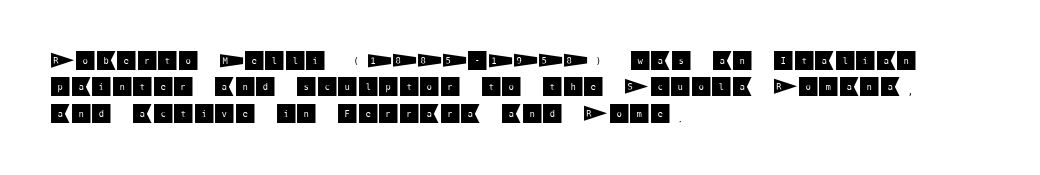
{"italic": "no", "underline": "no", "align": "left", "line_spacing": "normal", "line_spacing_ratio": 1.26, "letter_spacing": "normal", "letter_spacing_em": 0.0, "glyph_px": 21}
